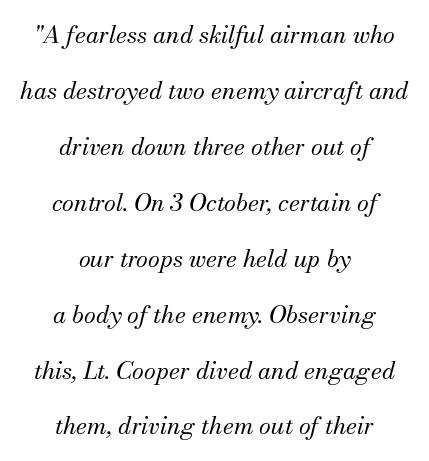
{"italic": "yes", "lean": "right", "slant_degrees": 13, "bold": "no", "underline": "no", "align": "center", "line_spacing": "loose", "line_spacing_ratio": 2.33, "letter_spacing": "normal", "letter_spacing_em": 0.0, "glyph_px": 24}
